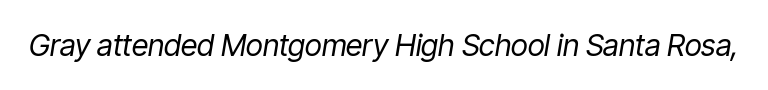
{"italic": "yes", "lean": "right", "slant_degrees": 9, "bold": "no", "weight": "regular", "width": "condensed", "stroke_contrast": "low", "x_height": "medium", "monospaced": "no", "underline": "no", "letter_spacing": "normal", "letter_spacing_em": 0.0, "glyph_px": 30}
